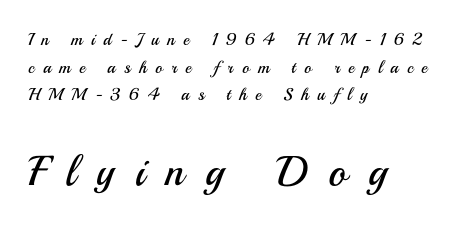
The passage shown begins with its smaller block and ends with its larger one. Leading: standard. Each line starts at the same left margin while the right side varies. Quick note: underline off. The face used here is a sans, in the tradition of grotesques and geometrics.
